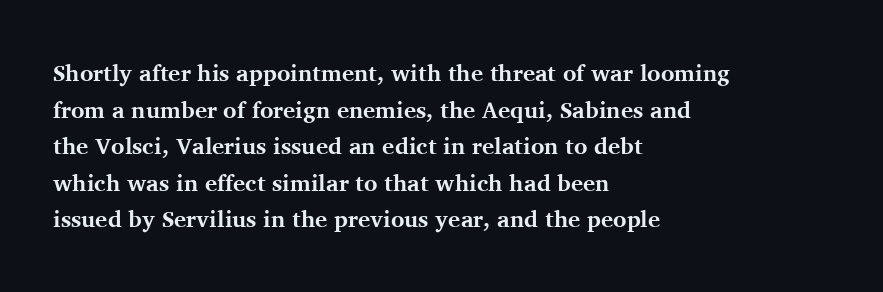
{"italic": "no", "bold": "yes", "underline": "no", "align": "left", "line_spacing": "normal", "line_spacing_ratio": 1.59, "letter_spacing": "normal", "letter_spacing_em": 0.0, "glyph_px": 23}
